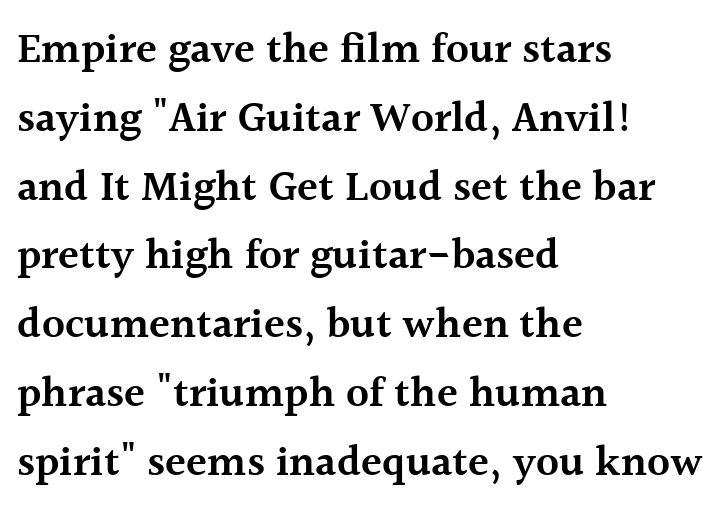
{"serif": "yes", "italic": "no", "bold": "semi", "weight": "semibold", "width": "normal", "x_height": "medium", "monospaced": "no", "underline": "no", "align": "left", "line_spacing": "normal", "line_spacing_ratio": 1.6, "letter_spacing": "normal", "letter_spacing_em": 0.0, "glyph_px": 43}
